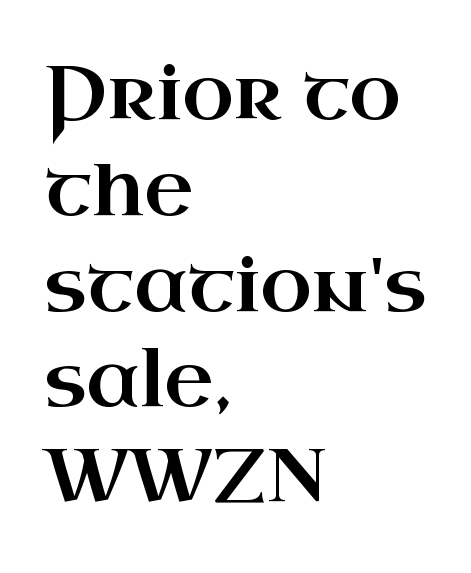
{"serif": "yes", "italic": "no", "width": "wide", "stroke_contrast": "high", "x_height": "small", "monospaced": "no", "underline": "no", "align": "left", "line_spacing": "normal", "line_spacing_ratio": 1.26, "letter_spacing": "normal", "letter_spacing_em": 0.0, "glyph_px": 76}
